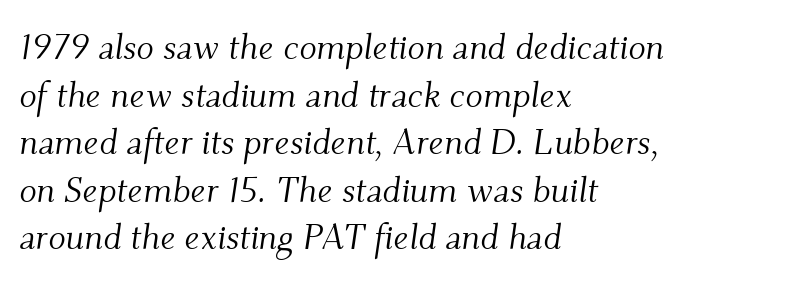
What's the leading like? Ordinary, nothing unusual. The letters look calm and open, with moderate or lighter stems. The designer went with a serif here, giving each stem small feet. Underlining? Definitely not there. All the whitespace from short lines collects on the right. These lines are rendered in a variable-pitch font.
